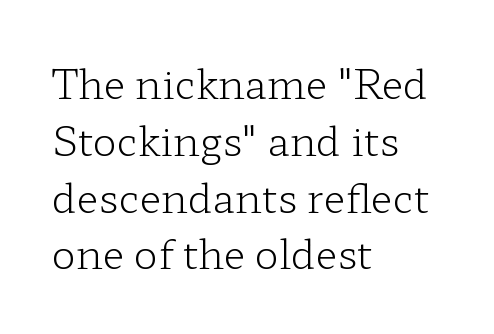
Q: Is the text bold? A: No.
Q: Is the text italic (slanted)? A: No, it is upright.
Q: Is the typeface a serif or a sans-serif typeface? A: Serif.
Q: Is the text underlined? A: No.
Q: How is the paragraph aligned? A: Left-aligned.
Q: Is the spacing between letters normal or unusually wide? A: Normal.
Q: Is the spacing between lines tight, normal or loose? A: Normal.
Q: Width (condensed, normal, or wide)? A: Wide.
Q: Stroke contrast? A: Low.
Q: x-height? A: Medium.
Q: Monospaced? A: No.
